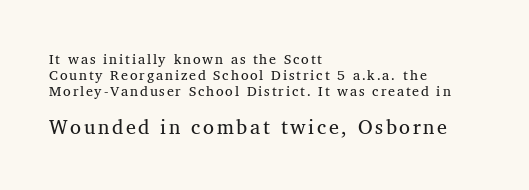
Where is the straight margin? On the left. Interline gaps are noticeably narrow in this sample. Weight: not bold — regular or lighter. A bare baseline throughout the passage.
